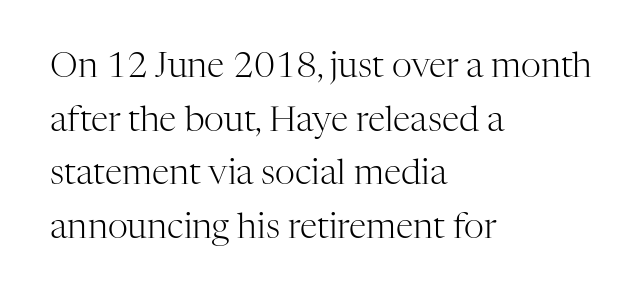
When letters stand straight like this, we call the style roman or upright. Inter-character spacing is left at the font's built-in metrics. Ink coverage per letter is moderate at most. The baseline area is clear. Normally led — the rows are evenly, conventionally spaced.
